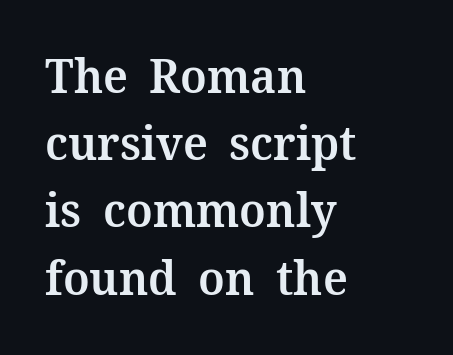
Q: Is the text bold? A: Semi-bold.
Q: Is the text italic (slanted)? A: No, it is upright.
Q: Is the typeface a serif or a sans-serif typeface? A: Serif.
Q: Is the text underlined? A: No.
Q: How is the paragraph aligned? A: Left-aligned.
Q: Is the spacing between letters normal or unusually wide? A: Normal.
Q: Is the spacing between lines tight, normal or loose? A: Normal.
Q: Width (condensed, normal, or wide)? A: Normal.
Q: Stroke contrast? A: Medium.
Q: x-height? A: Medium.
Q: Monospaced? A: No.
